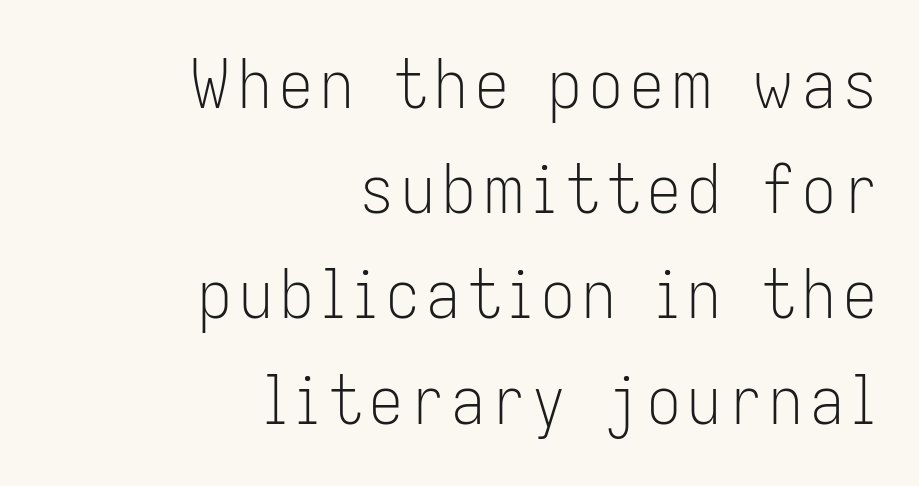
Q: Is the text bold? A: No.
Q: Is the text italic (slanted)? A: No, it is upright.
Q: Is the typeface a serif or a sans-serif typeface? A: Sans-serif.
Q: Is the text underlined? A: No.
Q: How is the paragraph aligned? A: Right-aligned.
Q: Is the spacing between lines tight, normal or loose? A: Normal.
Q: Width (condensed, normal, or wide)? A: Condensed.
Q: Stroke contrast? A: Low.
Q: x-height? A: Medium.
Q: Monospaced? A: No.
